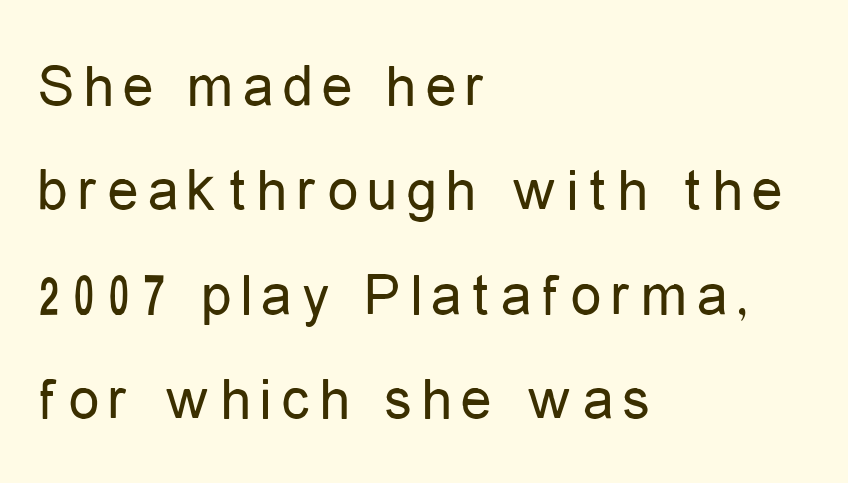
Q: Is the text bold? A: No.
Q: Is the text italic (slanted)? A: No, it is upright.
Q: Is the typeface a serif or a sans-serif typeface? A: Sans-serif.
Q: Is the text underlined? A: No.
Q: How is the paragraph aligned? A: Left-aligned.
Q: Width (condensed, normal, or wide)? A: Condensed.
Q: Stroke contrast? A: Low.
Q: x-height? A: Medium.
Q: Monospaced? A: No.
